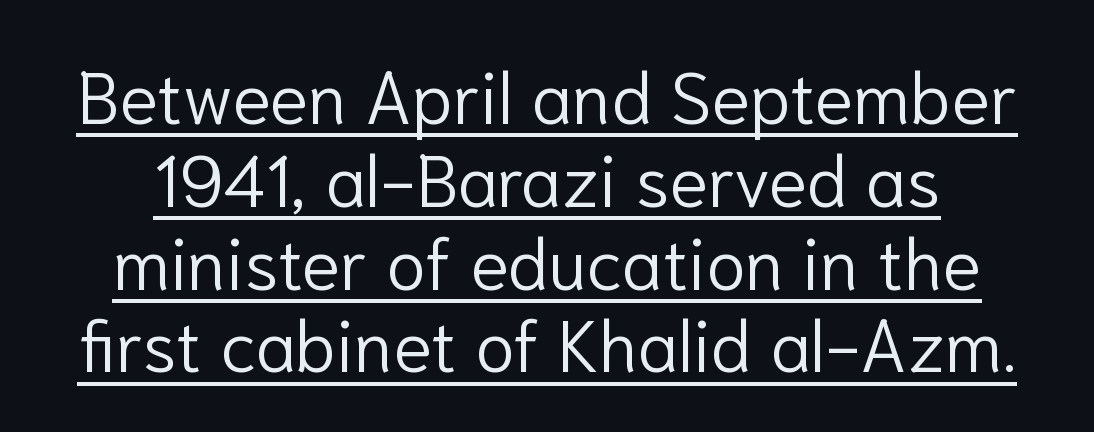
The image shows 72 px light sans-serif type, upright; set tight line spacing (1.15x), normal letter spacing, underlined; low stroke contrast and a medium x-height.
